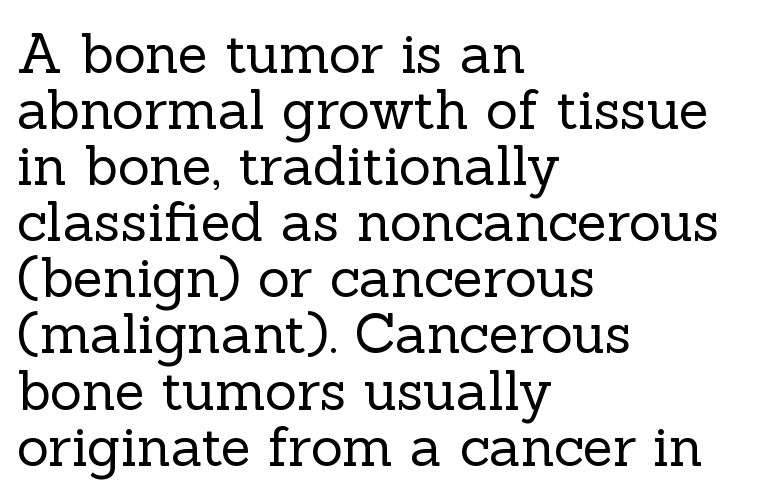
{"serif": "yes", "italic": "no", "bold": "no", "weight": "regular", "width": "normal", "x_height": "medium", "monospaced": "no", "underline": "no", "align": "left", "line_spacing": "tight", "line_spacing_ratio": 1.02, "letter_spacing": "normal", "letter_spacing_em": 0.0, "glyph_px": 55}
